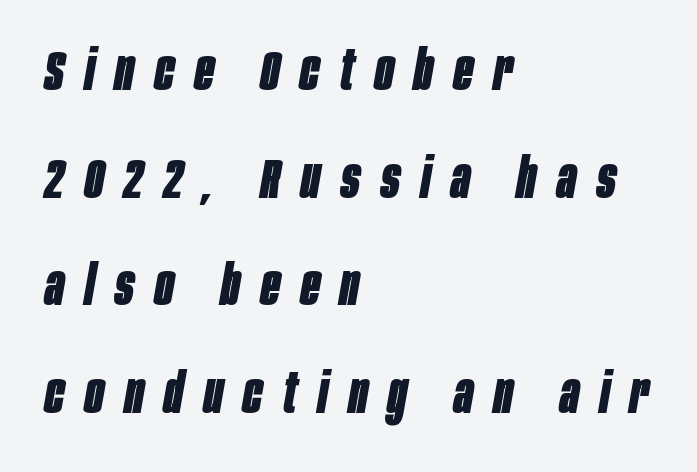
Q: Is the text bold? A: Yes.
Q: Is the text italic (slanted)? A: Yes, it leans right by about 10 degrees.
Q: Is the text underlined? A: No.
Q: How is the paragraph aligned? A: Left-aligned.
Q: Is the spacing between letters normal or unusually wide? A: Unusually wide.
Q: Is the spacing between lines tight, normal or loose? A: Loose.
Q: Width (condensed, normal, or wide)? A: Condensed.
Q: Stroke contrast? A: Low.
Q: x-height? A: Large.
Q: Monospaced? A: No.
